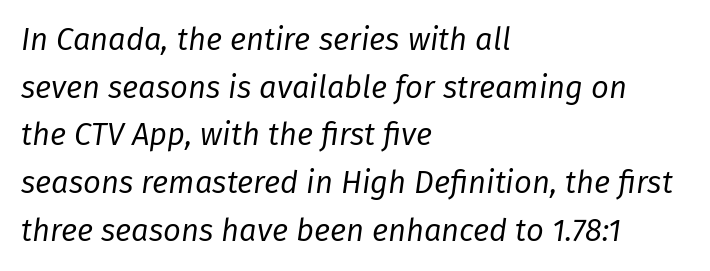
{"italic": "yes", "lean": "right", "slant_degrees": 8, "bold": "no", "weight": "regular", "width": "normal", "stroke_contrast": "low", "x_height": "medium", "monospaced": "no", "underline": "no", "align": "left", "line_spacing": "normal", "line_spacing_ratio": 1.54, "letter_spacing": "normal", "letter_spacing_em": 0.0, "glyph_px": 31}
